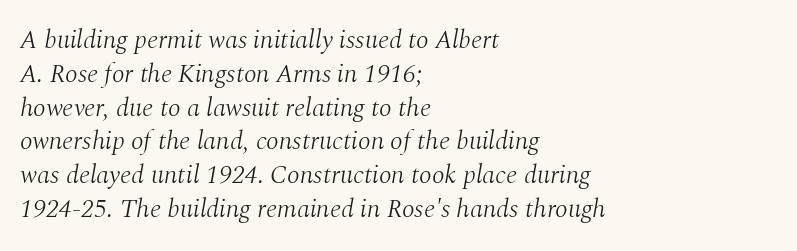
Tracking here is standard; glyphs follow each other at the usual distance. Summary of vertical rhythm: regular, with standard interline spacing. The words here are not underlined. There's an unmistakable incline to the writing here. Stroke thickness stays within the range of a standard reading face or lighter.
